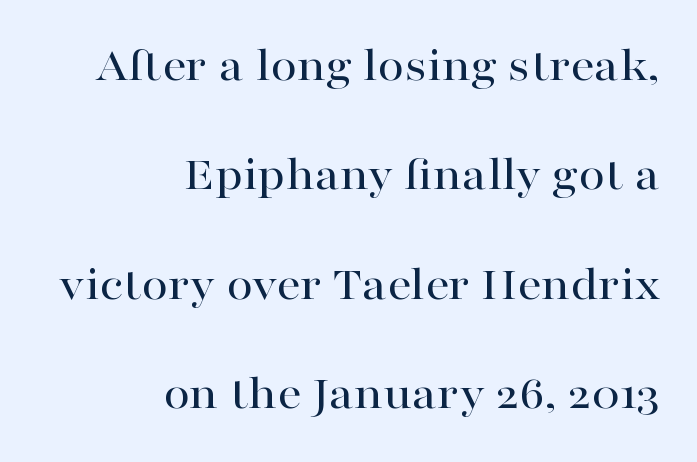
{"serif": "yes", "italic": "no", "width": "wide", "stroke_contrast": "high", "x_height": "medium", "monospaced": "no", "underline": "no", "align": "right", "line_spacing": "loose", "line_spacing_ratio": 2.28, "letter_spacing": "normal", "letter_spacing_em": 0.0, "glyph_px": 48}
